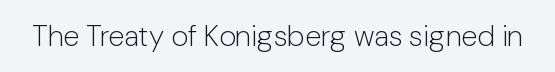
The image shows 29 px light sans-serif type, upright; set normal letter spacing, not underlined; low stroke contrast and a medium x-height.
